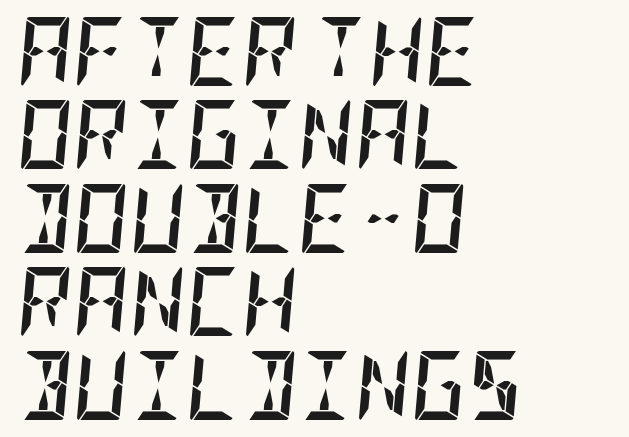
The image shows 69 px semibold, condensed type, italic (leaning right); set left-aligned, line spacing 1.21x, normal letter spacing, not underlined; low stroke contrast and a large x-height.
